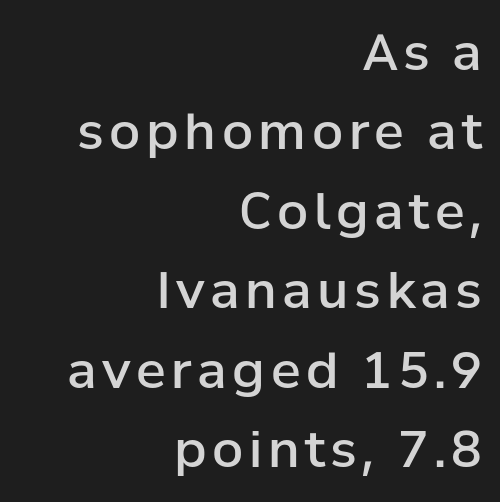
Unmarked baselines from the first word to the last. The lines sit at an ordinary, default distance from one another. The typeface chosen for these lines omits serifs. The paragraph shown leans on its right margin.
